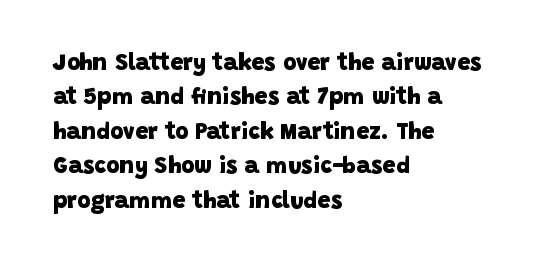
The image shows 23 px bold type; set left-aligned, normal line spacing (1.5x), normal letter spacing, not underlined.
